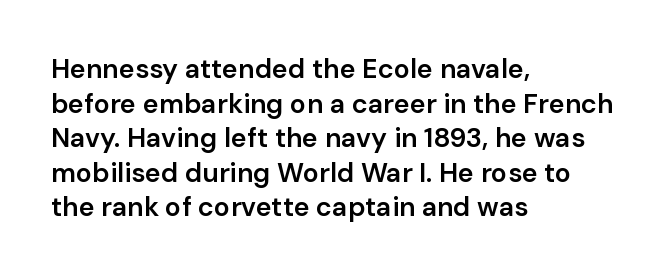
Set as a demibold, roughly 600 on the weight scale. The rendering anchors every line to the left-hand side. Tracking here is standard; glyphs follow each other at the usual distance. In terms of posture, this sample is upright. Each row of text sits above clean, open space.
